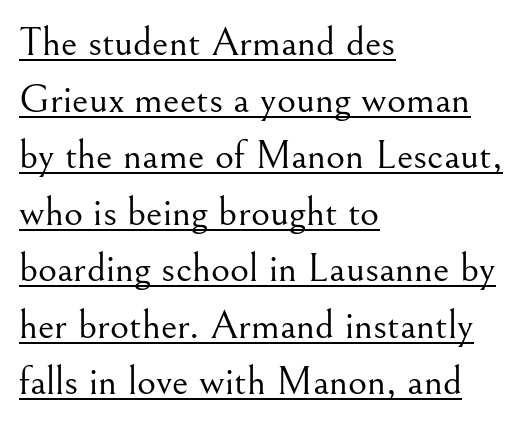
The image shows 41 px light serif type, upright; set left-aligned, normal line spacing (1.38x), normal letter spacing, underlined; medium stroke contrast and a small x-height.
